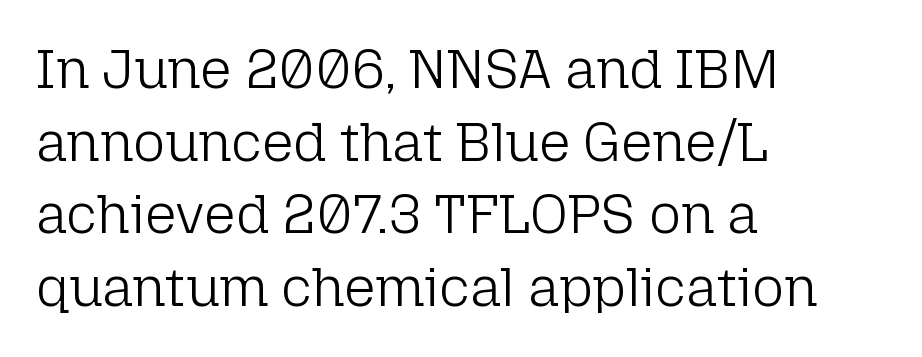
Line starts are locked; line ends wander. Proportional: the letters do not fall into vertical columns. A quiet, ordinary-to-light weight characterises the typeface. A typesetter would call this zero additional tracking. A bare baseline throughout the passage. In terms of leading, this rendering sits right in the middle.
